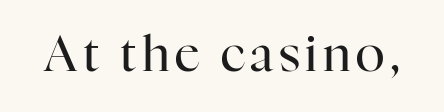
The image shows 49 px regular-weight serif type, upright; set not underlined; high stroke contrast and a medium x-height.
